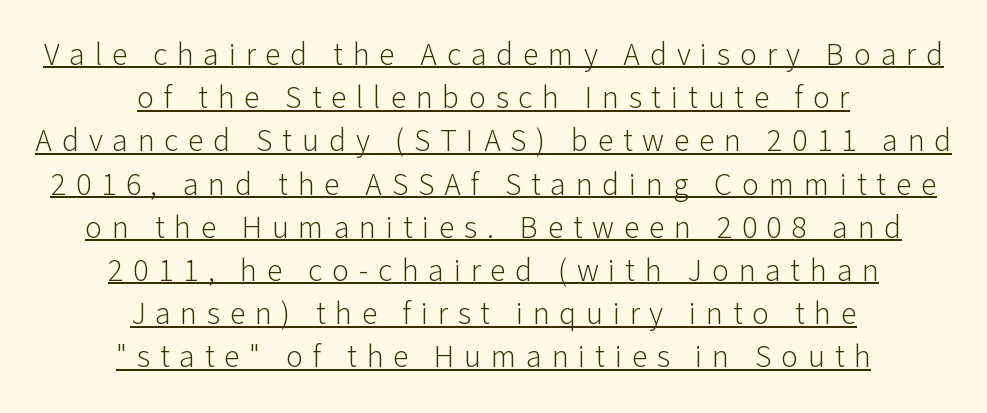
Q: Is the text bold? A: No.
Q: Is the text italic (slanted)? A: No, it is upright.
Q: Is the typeface a serif or a sans-serif typeface? A: Sans-serif.
Q: Is the text underlined? A: Yes.
Q: How is the paragraph aligned? A: Centered.
Q: Is the spacing between letters normal or unusually wide? A: Unusually wide.
Q: Is the spacing between lines tight, normal or loose? A: Normal.
Q: Width (condensed, normal, or wide)? A: Normal.
Q: Stroke contrast? A: Low.
Q: x-height? A: Medium.
Q: Monospaced? A: No.
